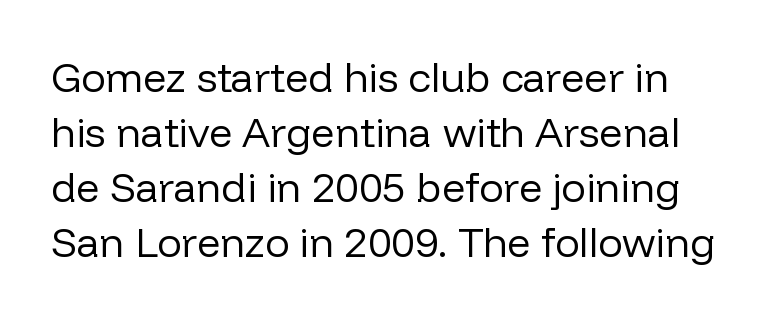
{"serif": "no", "italic": "no", "bold": "no", "weight": "regular", "width": "normal", "stroke_contrast": "low", "x_height": "medium", "monospaced": "no", "underline": "no", "line_spacing": "normal", "line_spacing_ratio": 1.34, "letter_spacing": "normal", "letter_spacing_em": 0.0, "glyph_px": 41}
